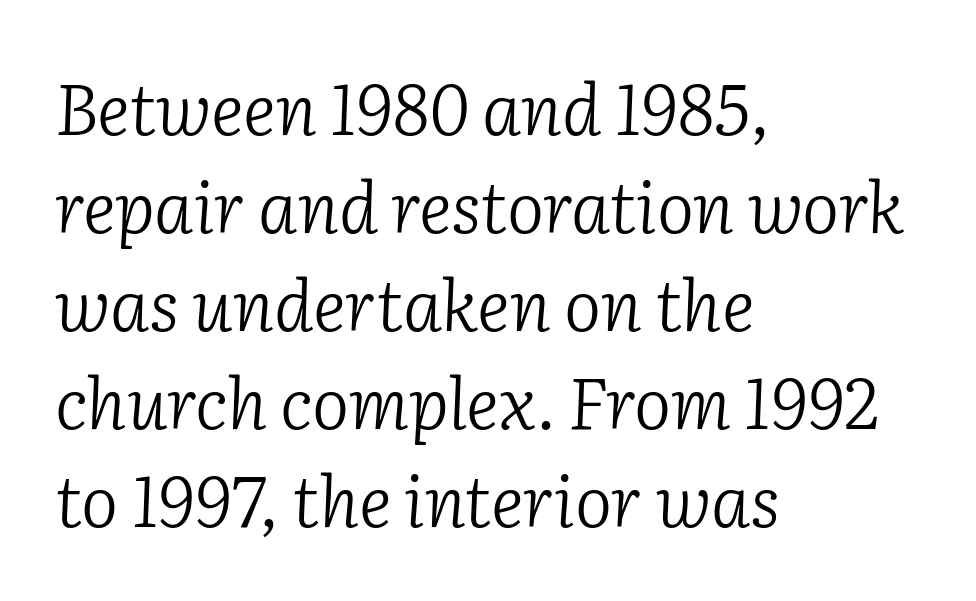
{"serif": "yes", "italic": "yes", "lean": "right", "slant_degrees": 2, "bold": "no", "weight": "light", "width": "normal", "stroke_contrast": "low", "x_height": "medium", "monospaced": "no", "underline": "no", "align": "left", "line_spacing": "normal", "line_spacing_ratio": 1.4, "letter_spacing": "normal", "letter_spacing_em": 0.0, "glyph_px": 70}
